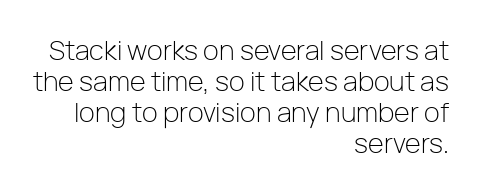
Q: Is the text bold? A: No.
Q: Is the text italic (slanted)? A: No, it is upright.
Q: Is the text underlined? A: No.
Q: How is the paragraph aligned? A: Right-aligned.
Q: Is the spacing between letters normal or unusually wide? A: Normal.
Q: Is the spacing between lines tight, normal or loose? A: Tight.
